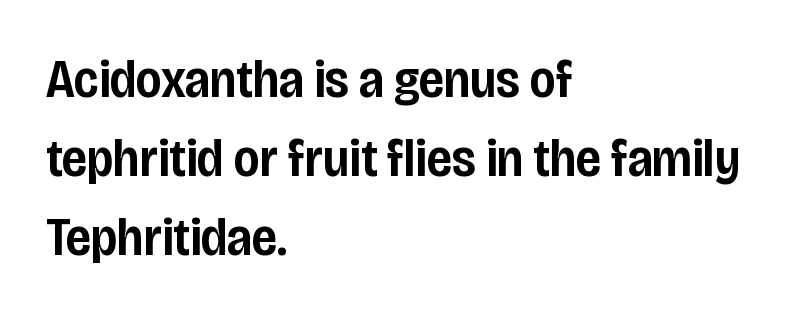
{"serif": "no", "italic": "no", "bold": "semi", "weight": "semibold", "width": "condensed", "stroke_contrast": "low", "x_height": "large", "monospaced": "no", "underline": "no", "align": "left", "line_spacing": "normal", "line_spacing_ratio": 1.46, "letter_spacing": "normal", "letter_spacing_em": 0.0, "glyph_px": 54}
